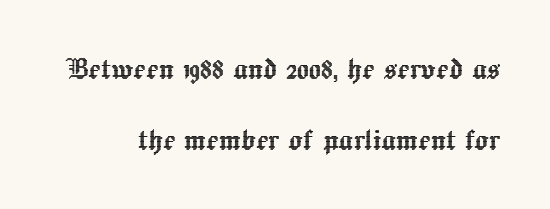
The glyphs are unaccompanied by any horizontal stroke below them. Ordinary non-slanted type is in use. Proportional: the letters do not fall into vertical columns. The vertical gap from one line to the next is large. A typesetter would call this zero additional tracking. Typeset ragged left — the right edge is the straight one.
